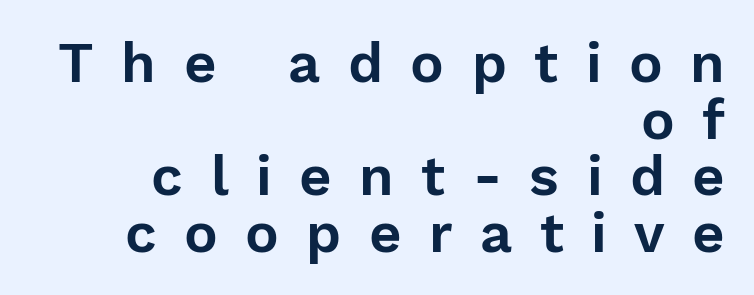
The image shows 56 px sans-serif type, upright; set right-aligned, tight line spacing (1.01x), unusually wide letter spacing (+0.49 em), not underlined; low stroke contrast and a medium x-height.
